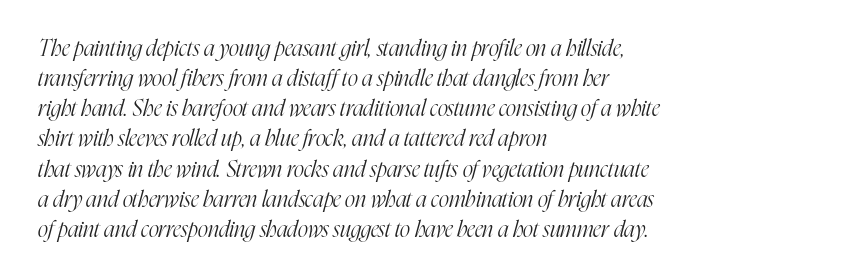
Q: Is the text bold? A: No.
Q: Is the text italic (slanted)? A: Yes, it leans right by about 16 degrees.
Q: Is the text underlined? A: No.
Q: How is the paragraph aligned? A: Left-aligned.
Q: Is the spacing between letters normal or unusually wide? A: Normal.
Q: Is the spacing between lines tight, normal or loose? A: Normal.
